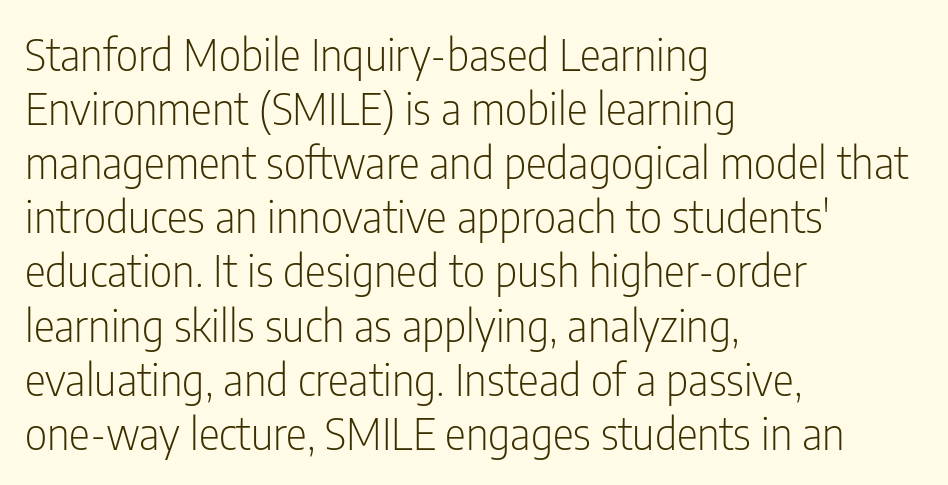
The image shows 44 px light, condensed sans-serif type, upright; set left-aligned, line spacing 1.23x, normal letter spacing, not underlined; low stroke contrast and a medium x-height.
